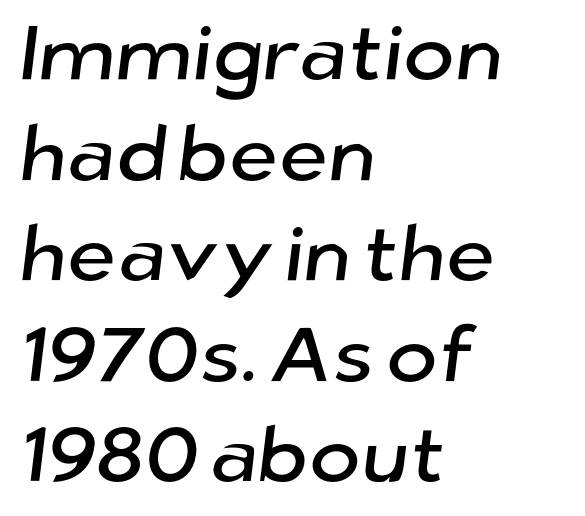
{"serif": "no", "width": "normal", "stroke_contrast": "low", "x_height": "medium", "monospaced": "no", "underline": "no", "align": "left", "line_spacing": "normal", "line_spacing_ratio": 1.29, "letter_spacing": "normal", "letter_spacing_em": 0.0, "glyph_px": 78}
